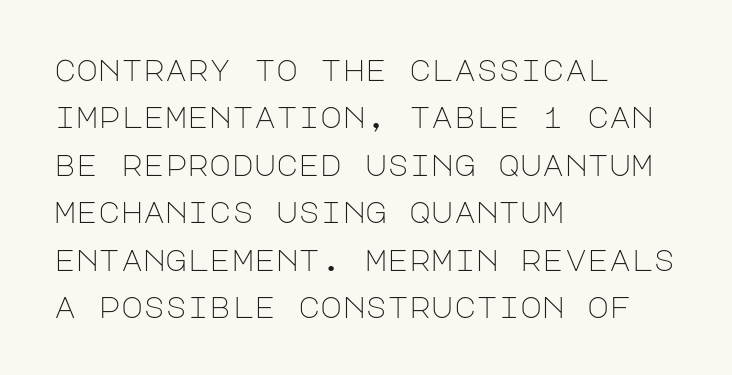
Q: Is the text bold? A: No.
Q: Is the text italic (slanted)? A: No, it is upright.
Q: Is the typeface a serif or a sans-serif typeface? A: Sans-serif.
Q: Is the text underlined? A: No.
Q: How is the paragraph aligned? A: Left-aligned.
Q: Is the spacing between letters normal or unusually wide? A: Normal.
Q: Is the spacing between lines tight, normal or loose? A: Normal.
Q: Width (condensed, normal, or wide)? A: Normal.
Q: Stroke contrast? A: Low.
Q: x-height? A: Large.
